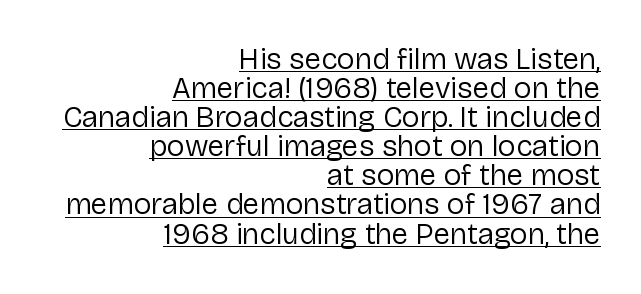
The image shows 30 px regular-weight sans-serif type, upright; set right-aligned, tight line spacing (0.97x), normal letter spacing, underlined; low stroke contrast and a medium x-height.
